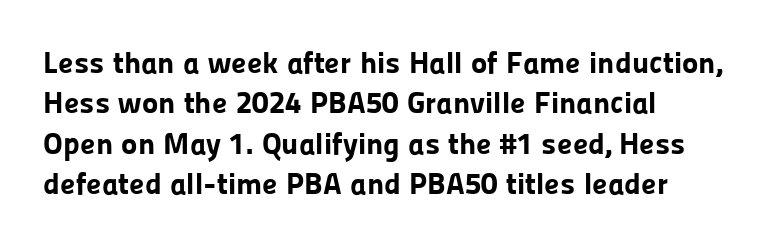
{"serif": "no", "italic": "no", "bold": "yes", "weight": "bold", "width": "normal", "stroke_contrast": "low", "x_height": "medium", "monospaced": "no", "underline": "no", "align": "left", "line_spacing": "normal", "line_spacing_ratio": 1.3, "letter_spacing": "normal", "letter_spacing_em": 0.0, "glyph_px": 31}
